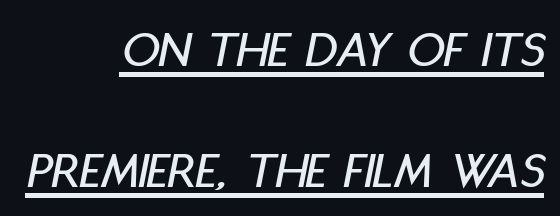
{"italic": "yes", "lean": "right", "slant_degrees": 11, "width": "condensed", "stroke_contrast": "low", "x_height": "large", "monospaced": "no", "underline": "yes", "align": "right", "line_spacing": "loose", "line_spacing_ratio": 2.33, "letter_spacing": "normal", "letter_spacing_em": 0.0, "glyph_px": 52}
